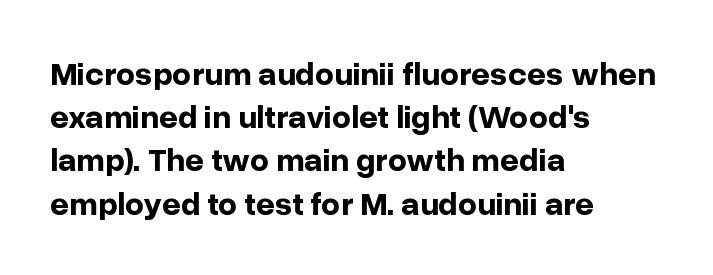
The image shows 33 px bold sans-serif type, upright; set left-aligned, normal line spacing (1.31x), normal letter spacing, not underlined; low stroke contrast and a medium x-height.
